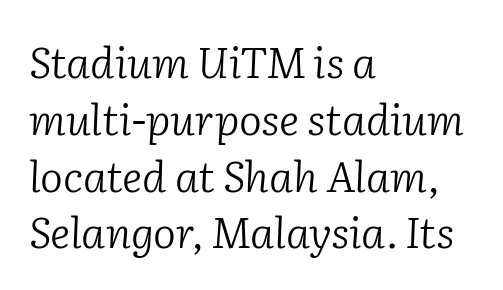
{"serif": "yes", "italic": "yes", "lean": "right", "slant_degrees": 2, "bold": "no", "weight": "light", "width": "normal", "stroke_contrast": "low", "x_height": "medium", "monospaced": "no", "underline": "no", "align": "left", "line_spacing": "normal", "line_spacing_ratio": 1.32, "letter_spacing": "normal", "letter_spacing_em": 0.0, "glyph_px": 43}
